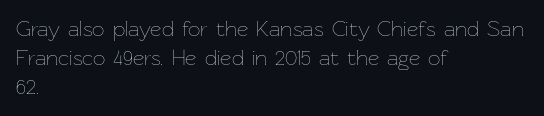
The image shows 22 px text type, upright; set left-aligned, normal line spacing (1.32x), normal letter spacing, not underlined.
